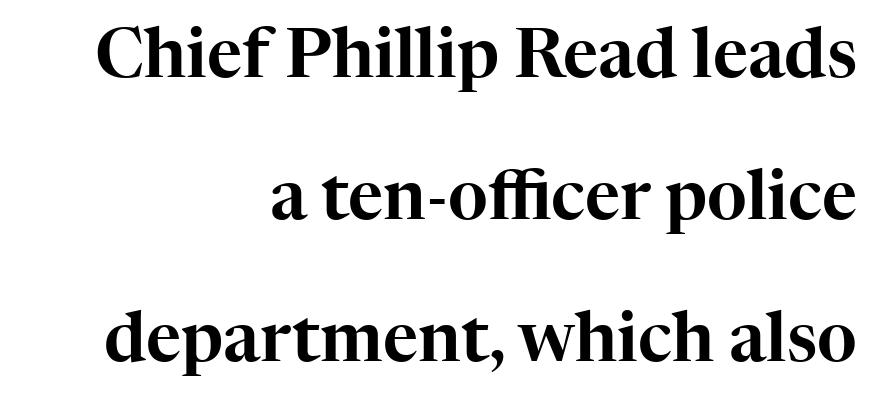
Q: Is the text italic (slanted)? A: No, it is upright.
Q: Is the typeface a serif or a sans-serif typeface? A: Serif.
Q: Is the text underlined? A: No.
Q: How is the paragraph aligned? A: Right-aligned.
Q: Is the spacing between letters normal or unusually wide? A: Normal.
Q: Is the spacing between lines tight, normal or loose? A: Loose.
Q: Width (condensed, normal, or wide)? A: Normal.
Q: Stroke contrast? A: High.
Q: x-height? A: Medium.
Q: Monospaced? A: No.
